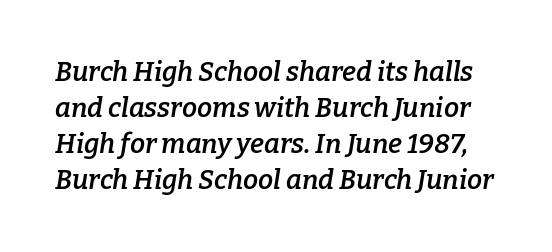
This block has exactly the height ordinary leading produces. The glyphs are unaccompanied by any horizontal stroke below them. The line texture is even and compact thanks to regular tracking. Every character sits at an angle, as italics do. This is the in-between weight designers call semibold or demi.
